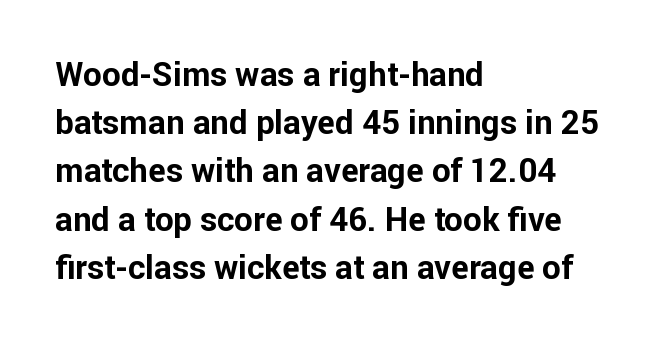
The face used here is proportionally spaced, like ordinary book or web type. Reading down the column, the eye jumps a familiar distance to each next line. The specimen reads as upright at a glance. The designer went with a sans here, leaving each stem footless. If you drew a ruler down the left edge, every line would touch it.
